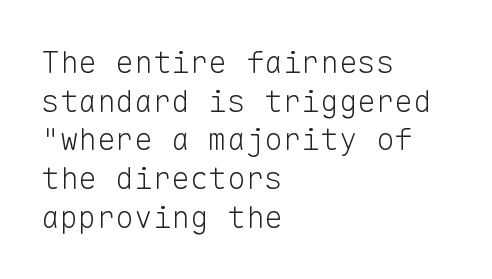
The image shows 31 px light sans-serif type, upright, monospaced; set left-aligned, normal line spacing (1.25x), normal letter spacing, not underlined; low stroke contrast and a medium x-height.
